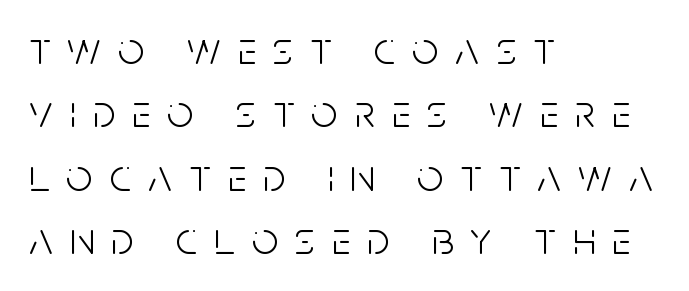
The image shows 46 px light, condensed sans-serif type, upright; set left-aligned, normal line spacing (1.38x), unusually wide letter spacing (+0.37 em), not underlined; low stroke contrast and a large x-height.
